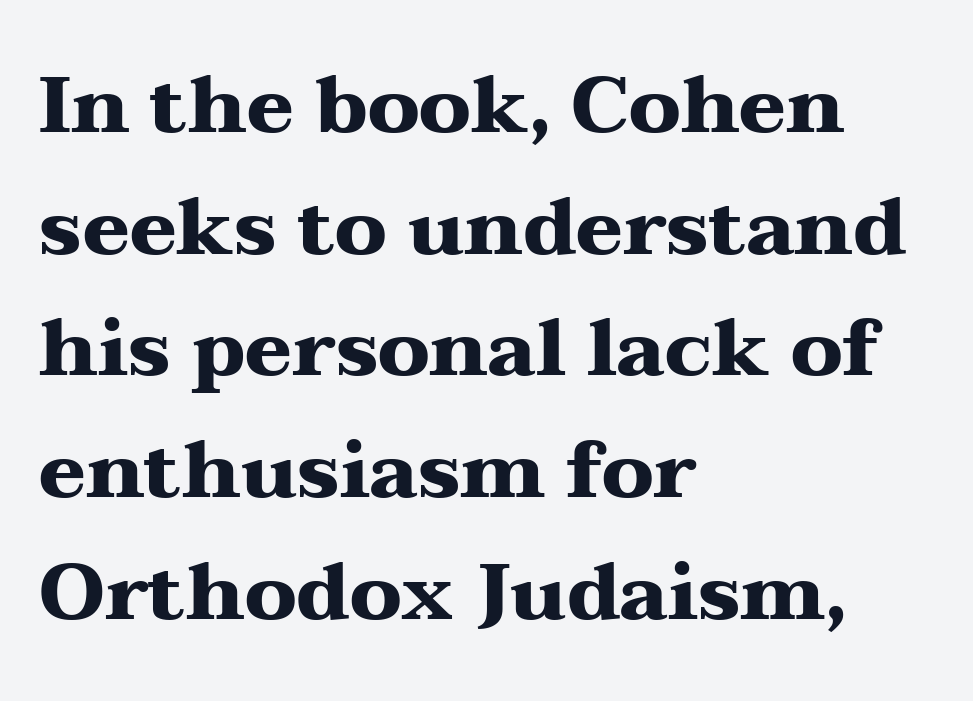
Serif or sans? Serif — the stroke terminals have little feet. Plain, unruled lines of type. Strokes here are thick enough to call this a true bold. The rendering uses natural spacing where letterforms have individual widths. Notice how the passage keeps a crisp vertical edge on the left only.
